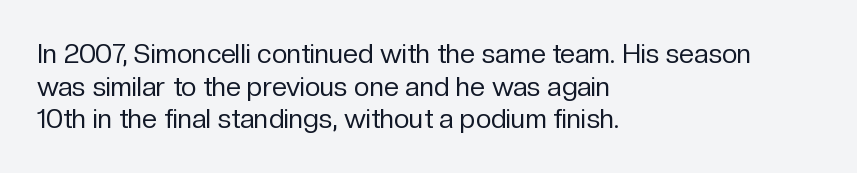
Q: Is the text bold? A: No.
Q: Is the text italic (slanted)? A: No, it is upright.
Q: Is the text underlined? A: No.
Q: How is the paragraph aligned? A: Left-aligned.
Q: Is the spacing between letters normal or unusually wide? A: Normal.
